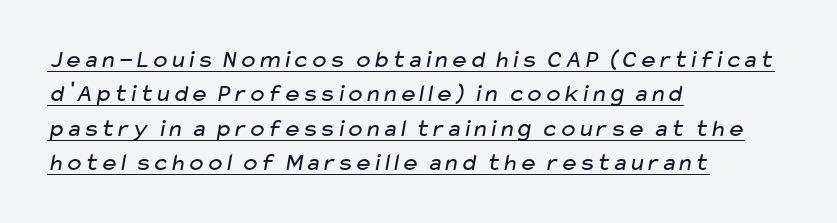
Underlined type. Line beginnings align vertically; line endings do not. Students, observe: this is what conventionally led text looks like. Weight: in the light-to-regular range.
